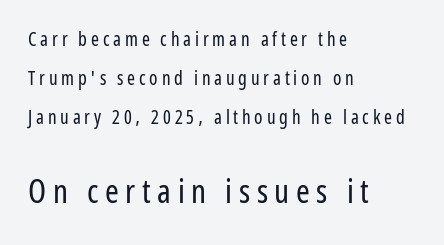
The image shows 33 px regular-weight, condensed sans-serif type, upright; set left-aligned, loose line spacing (2.06x), unusually wide letter spacing (+0.2 em), not underlined; the second (bottom) block is 1.74x larger; low stroke contrast and a medium x-height.
